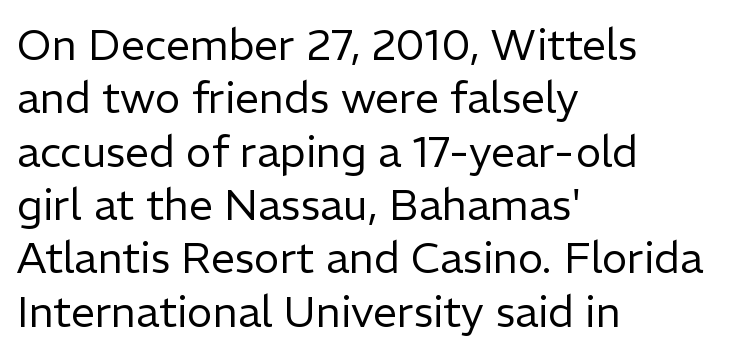
Q: Is the text bold? A: No.
Q: Is the text italic (slanted)? A: No, it is upright.
Q: Is the typeface a serif or a sans-serif typeface? A: Sans-serif.
Q: Is the text underlined? A: No.
Q: How is the paragraph aligned? A: Left-aligned.
Q: Is the spacing between letters normal or unusually wide? A: Normal.
Q: Width (condensed, normal, or wide)? A: Normal.
Q: Stroke contrast? A: Low.
Q: x-height? A: Medium.
Q: Monospaced? A: No.
